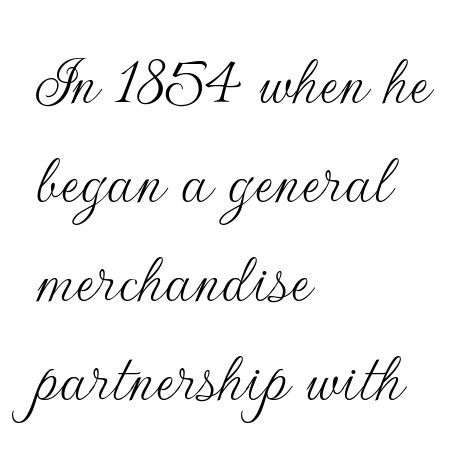
The passage shown has conventional tracking throughout. The setting favours the left margin, as ordinary paragraphs usually do. Weight: in the light-to-regular range. Note the varied advance widths — an 'i' is clearly narrower than an 'm'.
